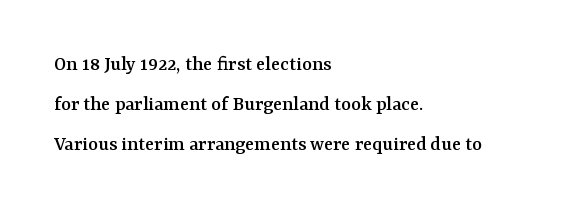
The image shows 21 px text type, upright; set left-aligned, loose line spacing (1.9x), normal letter spacing, not underlined.
